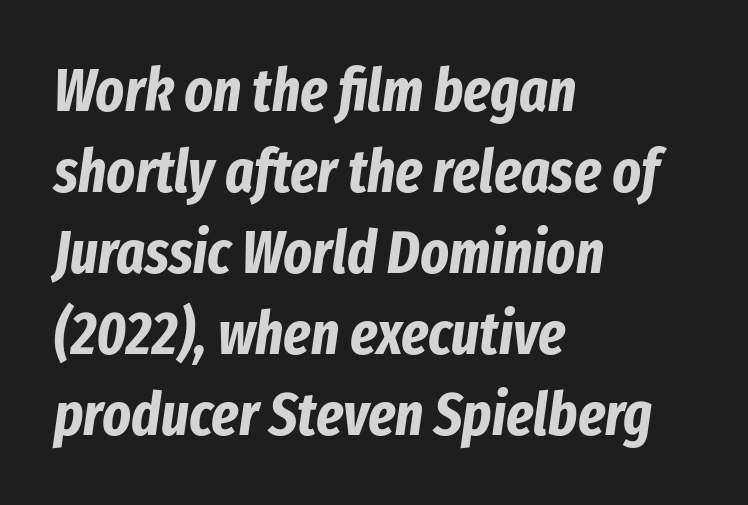
Q: Is the text bold? A: Yes.
Q: Is the text italic (slanted)? A: Yes, it leans right by about 8 degrees.
Q: Is the text underlined? A: No.
Q: How is the paragraph aligned? A: Left-aligned.
Q: Is the spacing between letters normal or unusually wide? A: Normal.
Q: Is the spacing between lines tight, normal or loose? A: Normal.
Q: Width (condensed, normal, or wide)? A: Condensed.
Q: Stroke contrast? A: Low.
Q: x-height? A: Medium.
Q: Monospaced? A: No.
